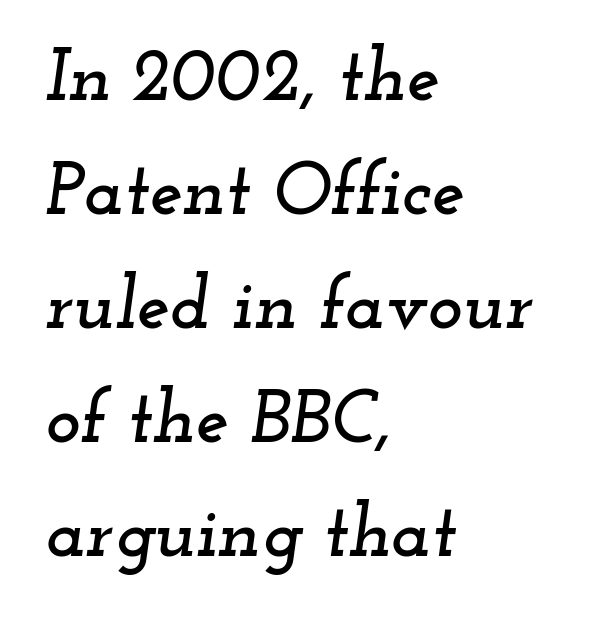
Q: Is the text italic (slanted)? A: Yes, it leans right by about 12 degrees.
Q: Is the typeface a serif or a sans-serif typeface? A: Serif.
Q: Is the text underlined? A: No.
Q: How is the paragraph aligned? A: Left-aligned.
Q: Is the spacing between letters normal or unusually wide? A: Normal.
Q: Is the spacing between lines tight, normal or loose? A: Normal.
Q: Width (condensed, normal, or wide)? A: Wide.
Q: Stroke contrast? A: Low.
Q: x-height? A: Small.
Q: Monospaced? A: No.
